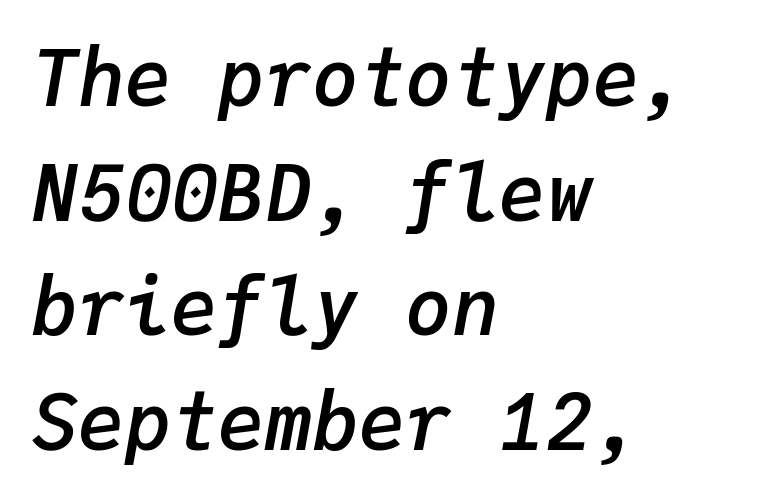
Tall strokes in this sample are angled rather than plumb. How would I describe the line gaps? Plain and ordinary. Short note: letters normally spaced. The strip under each line holds only bare page. Looks like terminal output: every glyph gets an equal slot. The strokes are fattened partway — semibold, not bold.
